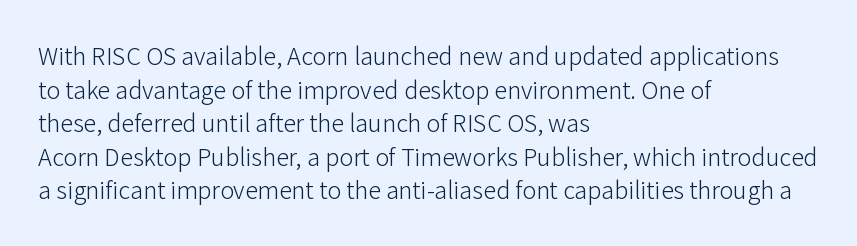
Q: Is the text bold? A: No.
Q: Is the text italic (slanted)? A: No, it is upright.
Q: Is the text underlined? A: No.
Q: How is the paragraph aligned? A: Left-aligned.
Q: Is the spacing between letters normal or unusually wide? A: Normal.
Q: Is the spacing between lines tight, normal or loose? A: Normal.
